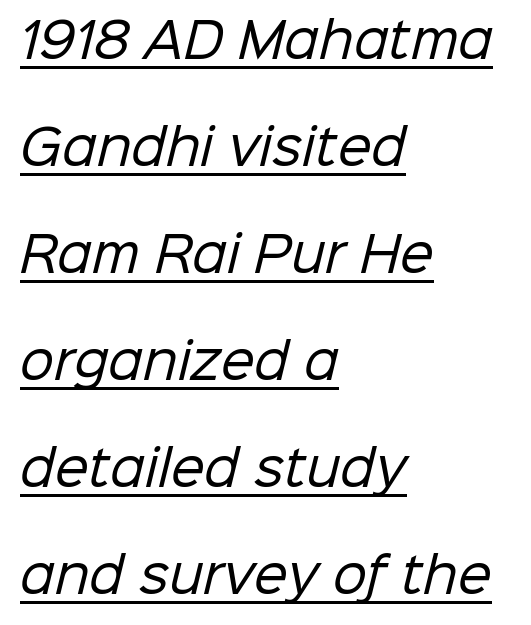
Q: Is the text bold? A: No.
Q: Is the typeface a serif or a sans-serif typeface? A: Sans-serif.
Q: Is the text underlined? A: Yes.
Q: How is the paragraph aligned? A: Left-aligned.
Q: Is the spacing between letters normal or unusually wide? A: Normal.
Q: Is the spacing between lines tight, normal or loose? A: Loose.
Q: Width (condensed, normal, or wide)? A: Normal.
Q: Stroke contrast? A: Low.
Q: x-height? A: Medium.
Q: Monospaced? A: No.
